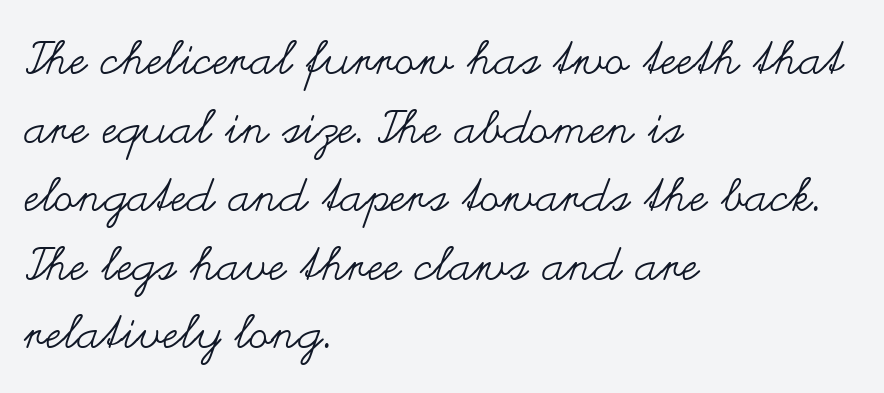
{"bold": "no", "weight": "regular", "width": "wide", "stroke_contrast": "medium", "x_height": "small", "monospaced": "no", "underline": "no", "align": "left", "line_spacing": "normal", "line_spacing_ratio": 1.49, "letter_spacing": "normal", "letter_spacing_em": 0.0, "glyph_px": 46}
